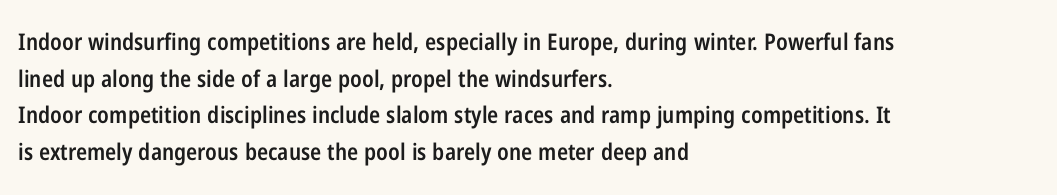
The type is set solid horizontally, with unmodified tracking. Visually the block forms a straight wall on the left and a jagged coastline on the right. Does the lettering tilt? It doesn't — this is upright. Baseline-to-baseline distance is the conventional proportion of letter height. Anything drawn beneath the words? Only blank space.
